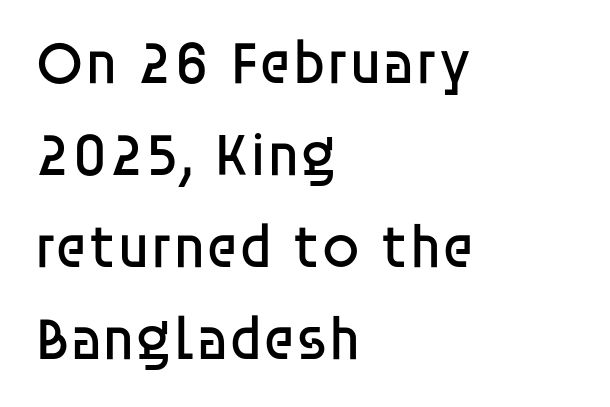
{"serif": "no", "italic": "no", "bold": "no", "weight": "regular", "width": "normal", "stroke_contrast": "low", "x_height": "large", "monospaced": "no", "underline": "no", "align": "left", "line_spacing": "normal", "line_spacing_ratio": 1.51, "letter_spacing": "normal", "letter_spacing_em": 0.0, "glyph_px": 61}
